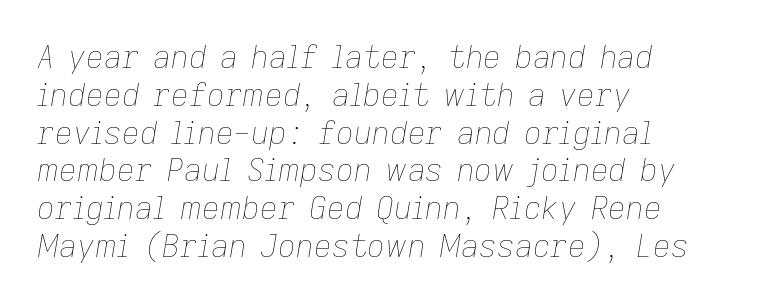
Q: Is the text bold? A: No.
Q: Is the text italic (slanted)? A: Yes, it leans right by about 9 degrees.
Q: Is the text underlined? A: No.
Q: How is the paragraph aligned? A: Left-aligned.
Q: Is the spacing between letters normal or unusually wide? A: Normal.
Q: Width (condensed, normal, or wide)? A: Normal.
Q: Stroke contrast? A: Low.
Q: x-height? A: Medium.
Q: Monospaced? A: No.
